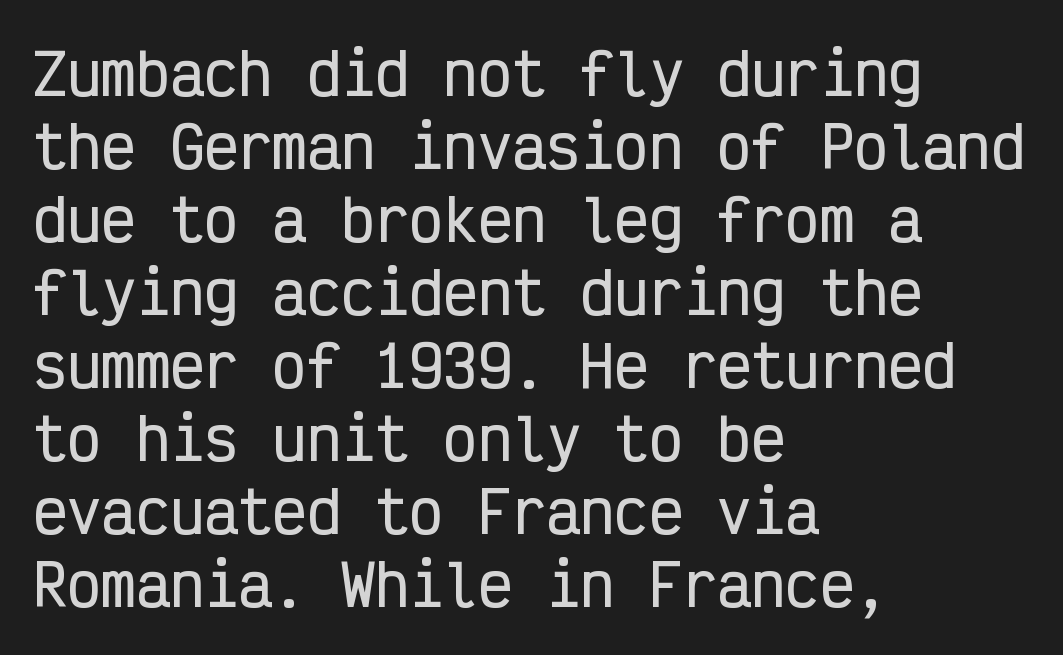
Q: Is the text italic (slanted)? A: No, it is upright.
Q: Is the typeface a serif or a sans-serif typeface? A: Sans-serif.
Q: Is the text underlined? A: No.
Q: How is the paragraph aligned? A: Left-aligned.
Q: Is the spacing between letters normal or unusually wide? A: Normal.
Q: Is the spacing between lines tight, normal or loose? A: Normal.
Q: Width (condensed, normal, or wide)? A: Condensed.
Q: Stroke contrast? A: Low.
Q: x-height? A: Medium.
Q: Monospaced? A: Yes.
